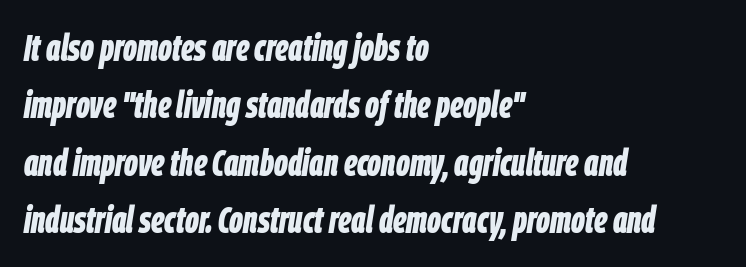
Q: Is the text bold? A: Yes.
Q: Is the text italic (slanted)? A: Yes, it leans right by about 9 degrees.
Q: Is the text underlined? A: No.
Q: How is the paragraph aligned? A: Left-aligned.
Q: Is the spacing between letters normal or unusually wide? A: Normal.
Q: Is the spacing between lines tight, normal or loose? A: Normal.
Q: Width (condensed, normal, or wide)? A: Condensed.
Q: Stroke contrast? A: Low.
Q: x-height? A: Large.
Q: Monospaced? A: No.
